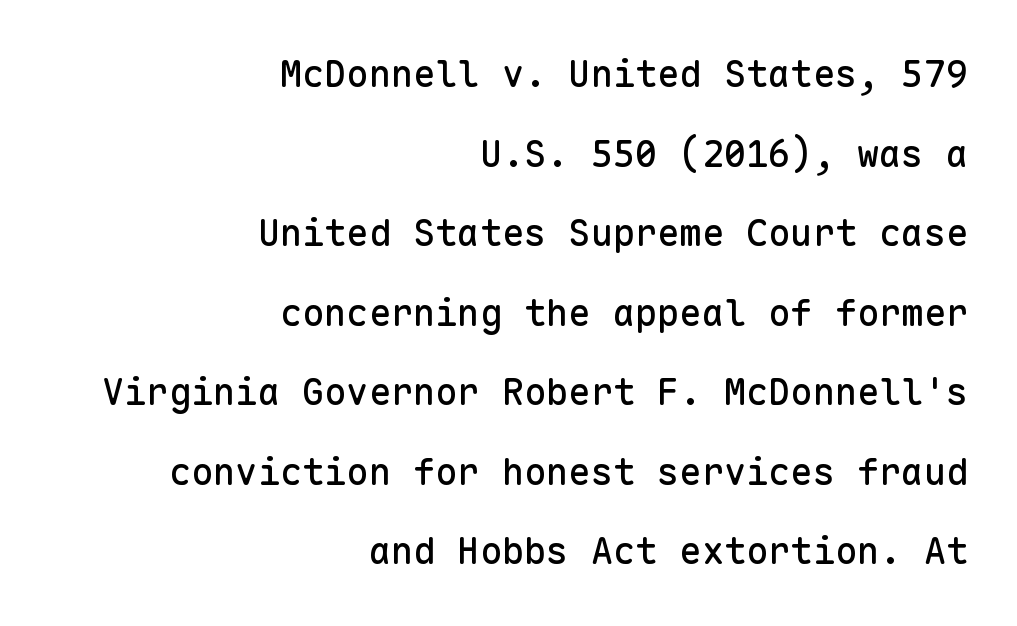
The image shows 37 px sans-serif type, upright, monospaced; set right-aligned, loose line spacing (2.15x), normal letter spacing, not underlined; low stroke contrast and a medium x-height.
